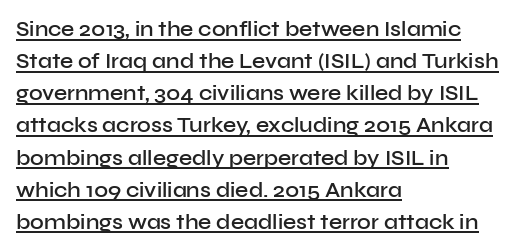
Q: Is the text bold? A: Semi-bold.
Q: Is the text italic (slanted)? A: No, it is upright.
Q: Is the text underlined? A: Yes.
Q: How is the paragraph aligned? A: Left-aligned.
Q: Is the spacing between letters normal or unusually wide? A: Normal.
Q: Is the spacing between lines tight, normal or loose? A: Normal.
